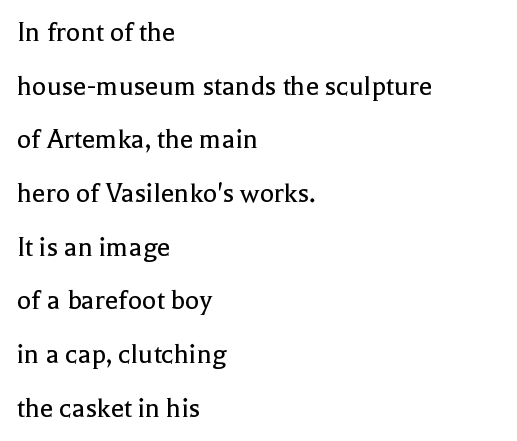
{"serif": "yes", "italic": "no", "bold": "no", "weight": "regular", "width": "normal", "x_height": "medium", "monospaced": "no", "underline": "no", "align": "left", "line_spacing_ratio": 1.79, "letter_spacing": "normal", "letter_spacing_em": 0.0, "glyph_px": 30}
